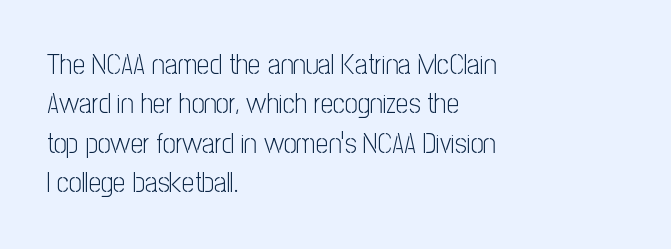
The image shows 28 px light, condensed sans-serif type, upright; set left-aligned, normal line spacing (1.41x), normal letter spacing, not underlined; low stroke contrast and a medium x-height.
